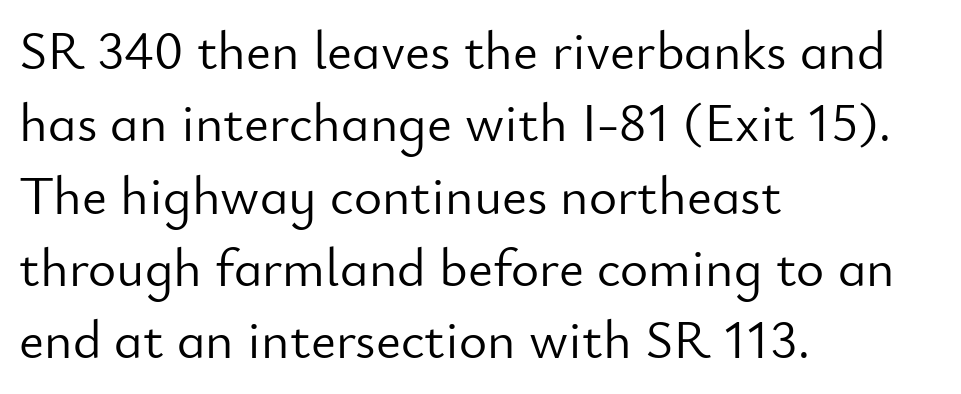
Does the lettering tilt? It doesn't — this is upright. Each word holds together tightly as a unit, with standard inter-letter gaps. The letterforms sit at book weight or below. A clean baseline with only descenders dipping below it. A typesetter would call this proportional, since set widths differ per character. Line beginnings align vertically; line endings do not.
